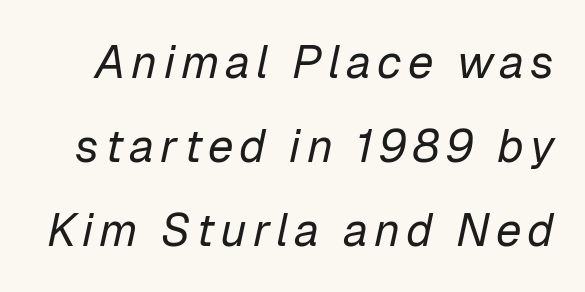
This sample has the flowing, uneven cadence of proportional lettering. The typography opts for an oblique posture over an upright one. Letters rest on an invisible, unmarked baseline. Ink coverage per letter is moderate at most.
